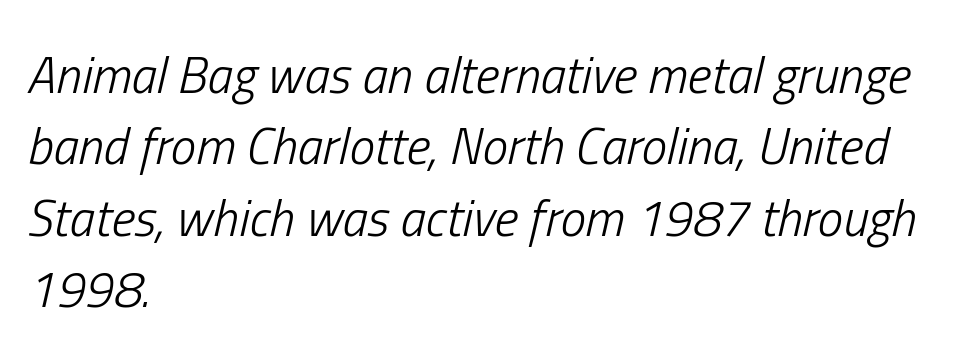
Every row of glyphs begins at an identical x-position on the left. Underlining? Definitely not there. Stroke thickness stays within the range of a standard reading face or lighter. Do the characters align in a grid? No, the font is proportional. Tracking value appears to be zero — textbook default spacing. Characters are canted at an angle relative to the baseline's perpendicular.
